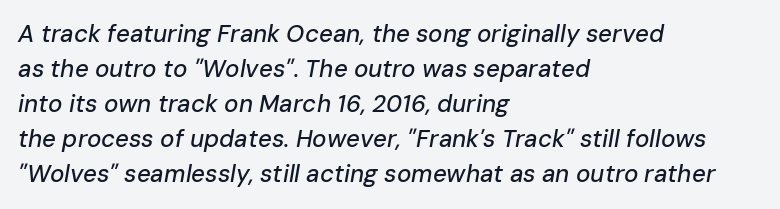
The image shows 24 px text type, italic (leaning right); set left-aligned, normal line spacing (1.46x), normal letter spacing, not underlined.
